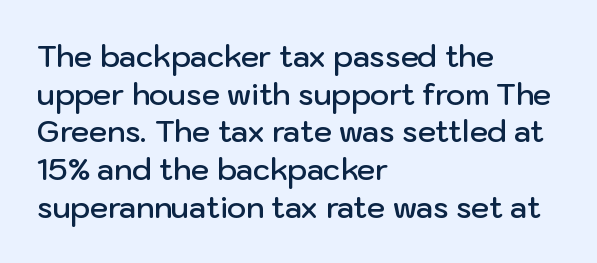
Notice how the passage keeps a crisp vertical edge on the left only. Stroke terminals: plain, sans-serif. Ordinary non-slanted type is in use. Default kerning and tracking; the words read as compact shapes. What's the leading like? Ordinary, nothing unusual. Note the varied advance widths — an 'i' is clearly narrower than an 'm'.
